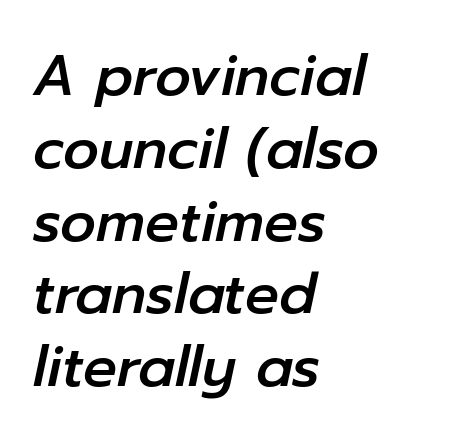
{"italic": "yes", "lean": "right", "slant_degrees": 12, "width": "normal", "stroke_contrast": "low", "x_height": "medium", "monospaced": "no", "underline": "no", "align": "left", "line_spacing": "normal", "line_spacing_ratio": 1.3, "letter_spacing": "normal", "letter_spacing_em": 0.0, "glyph_px": 56}
